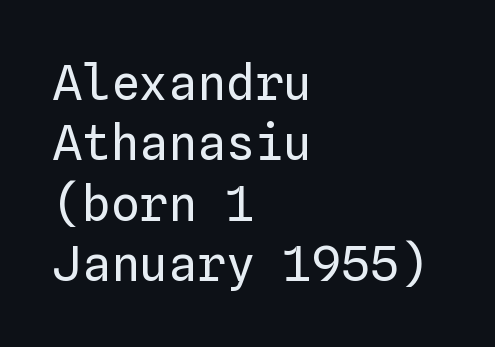
Compared with typical body copy, the letter spacing here is the same. Designer's note — italics off, roman on. Any mark beneath the type? The region is blank. Spacing verdict: monospaced, one width for all characters.
